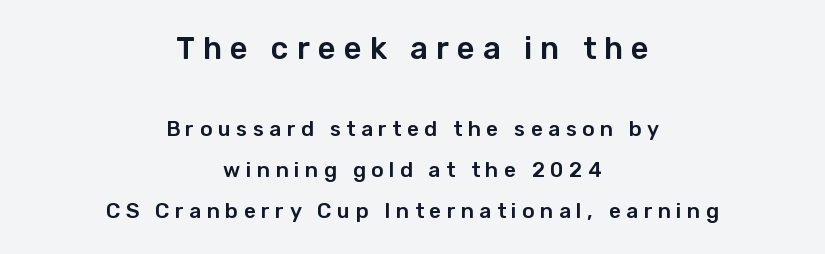
The image shows 31 px sans-serif type, upright; set centered, loose line spacing (1.96x), unusually wide letter spacing (+0.26 em), not underlined; the first (top) block is 1.48x larger; low stroke contrast and a medium x-height.
